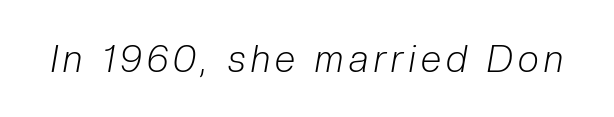
{"italic": "yes", "lean": "right", "slant_degrees": 10, "bold": "no", "weight": "light", "width": "condensed", "stroke_contrast": "low", "x_height": "medium", "monospaced": "no", "underline": "no", "glyph_px": 37}
